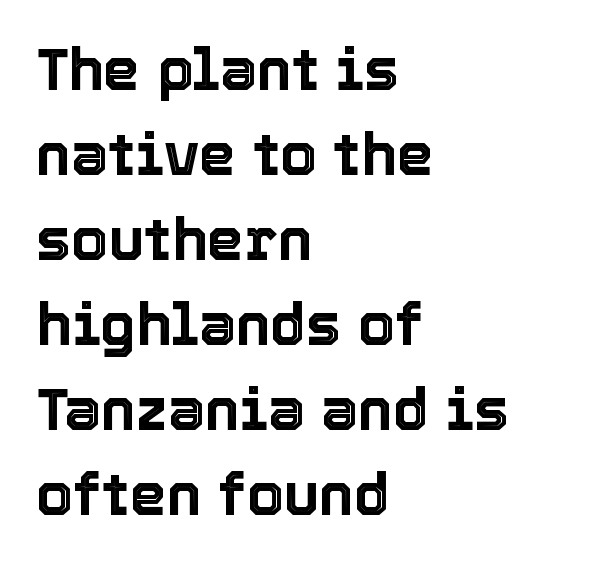
The image shows 59 px text type, upright; set left-aligned, normal line spacing (1.44x), normal letter spacing, not underlined; a medium x-height.
